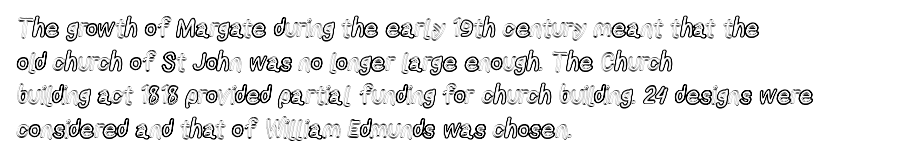
The image shows 25 px text type; set left-aligned, normal line spacing (1.35x), normal letter spacing, not underlined.
